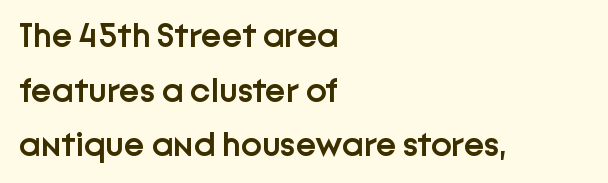
{"serif": "no", "italic": "no", "bold": "semi", "weight": "semibold", "width": "normal", "stroke_contrast": "low", "x_height": "medium", "monospaced": "no", "underline": "no", "align": "left", "line_spacing": "normal", "line_spacing_ratio": 1.56, "letter_spacing": "normal", "letter_spacing_em": 0.0, "glyph_px": 35}
